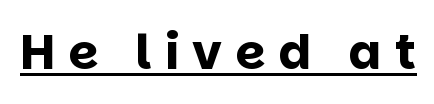
The passage shown is typed in a proportional face where columns would drift. Characters remain perfectly vertical along every line. Nothing sits at the stroke ends, so this counts as sans-serif. Typesetter's note: full bold, strokes at maximum text heaviness.
